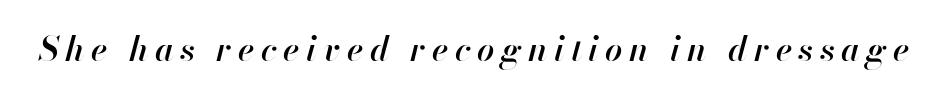
{"italic": "yes", "lean": "right", "slant_degrees": 13, "bold": "semi", "weight": "semibold", "width": "normal", "stroke_contrast": "high", "x_height": "small", "monospaced": "no", "underline": "no", "glyph_px": 34}
